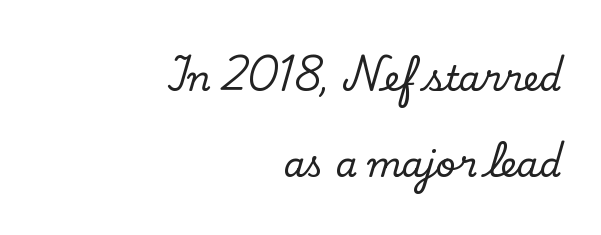
The image shows 35 px serif type; set right-aligned, loose line spacing (2.46x), normal letter spacing, not underlined; low stroke contrast and a small x-height.
